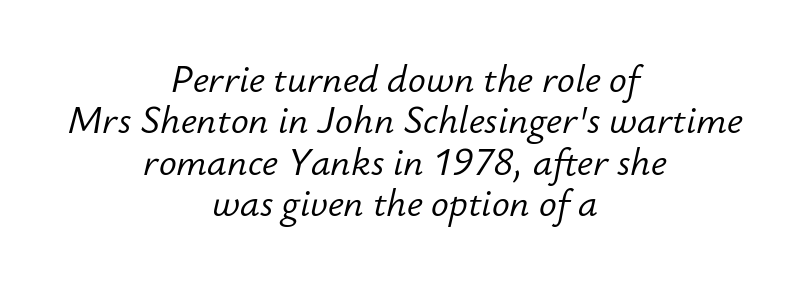
The image shows 37 px light type, italic (leaning right); set centered, tight line spacing (1.12x), normal letter spacing, not underlined; low stroke contrast and a small x-height.
